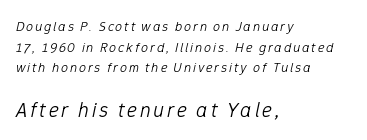
Q: Is the text bold? A: No.
Q: Is the text italic (slanted)? A: Yes, it leans right by about 12 degrees.
Q: Is the text underlined? A: No.
Q: How is the paragraph aligned? A: Left-aligned.
Q: Is the spacing between lines tight, normal or loose? A: Normal.
Q: Which block of text is set in a larger size, the first (top) or the second (bottom)? A: The second (bottom) one.
